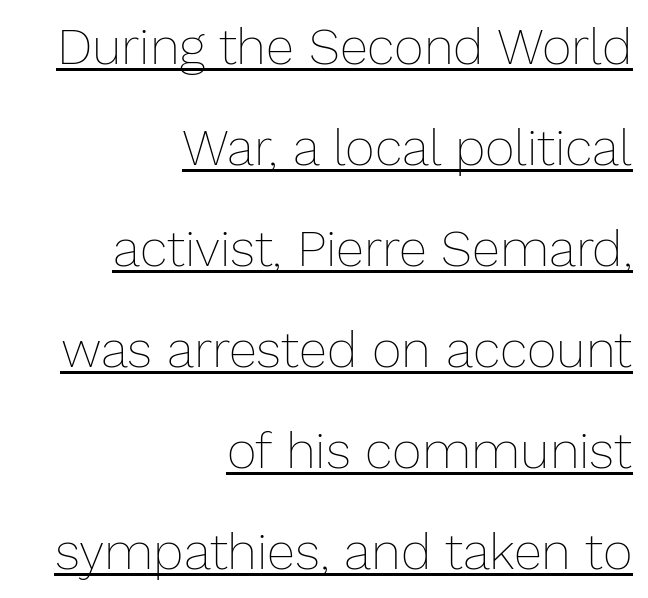
The image shows 51 px thin type, upright; set right-aligned, loose line spacing (1.98x), normal letter spacing, underlined; low stroke contrast and a medium x-height.
